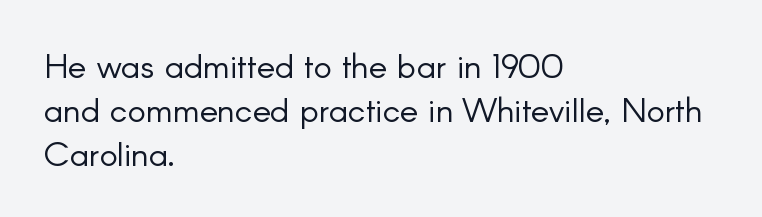
The image shows 34 px light sans-serif type, upright; set left-aligned, normal line spacing (1.29x), normal letter spacing, not underlined; low stroke contrast and a small x-height.
